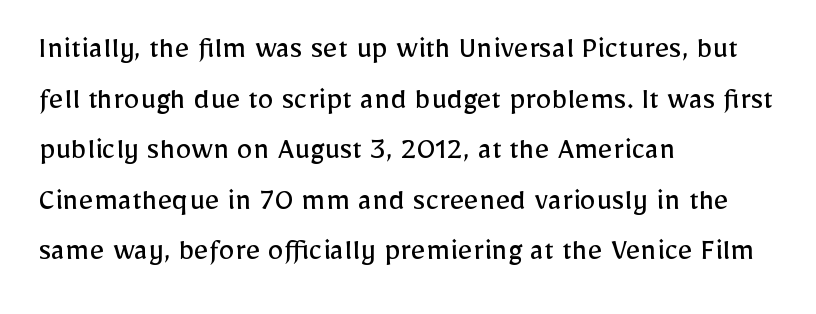
Q: Is the text bold? A: No.
Q: Is the text italic (slanted)? A: No, it is upright.
Q: Is the typeface a serif or a sans-serif typeface? A: Sans-serif.
Q: Is the text underlined? A: No.
Q: How is the paragraph aligned? A: Left-aligned.
Q: Is the spacing between letters normal or unusually wide? A: Normal.
Q: Is the spacing between lines tight, normal or loose? A: Normal.
Q: Width (condensed, normal, or wide)? A: Normal.
Q: Stroke contrast? A: Low.
Q: x-height? A: Medium.
Q: Monospaced? A: No.
